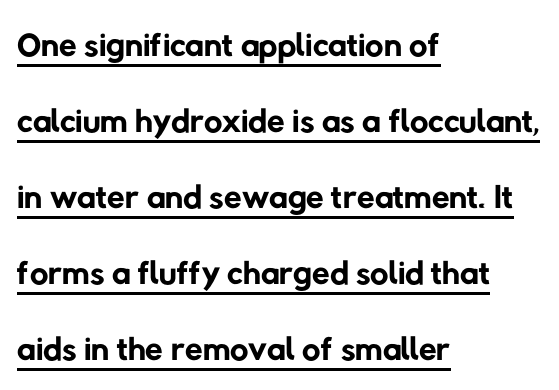
{"serif": "no", "bold": "no", "weight": "regular", "width": "normal", "stroke_contrast": "low", "x_height": "medium", "monospaced": "no", "underline": "yes", "align": "left", "line_spacing": "normal", "line_spacing_ratio": 1.49, "letter_spacing": "normal", "letter_spacing_em": 0.0, "glyph_px": 51}
